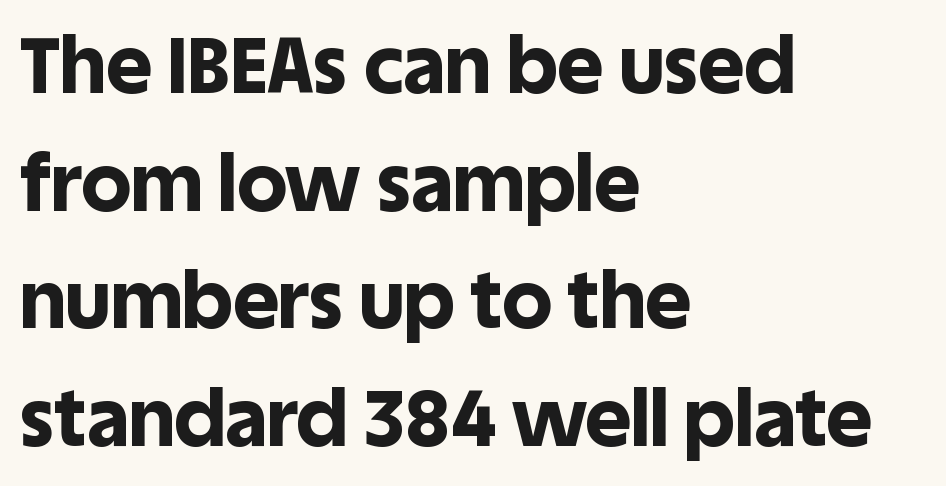
Q: Is the text bold? A: Yes.
Q: Is the text italic (slanted)? A: No, it is upright.
Q: Is the typeface a serif or a sans-serif typeface? A: Sans-serif.
Q: Is the text underlined? A: No.
Q: How is the paragraph aligned? A: Left-aligned.
Q: Is the spacing between letters normal or unusually wide? A: Normal.
Q: Is the spacing between lines tight, normal or loose? A: Normal.
Q: Width (condensed, normal, or wide)? A: Normal.
Q: x-height? A: Large.
Q: Monospaced? A: No.
